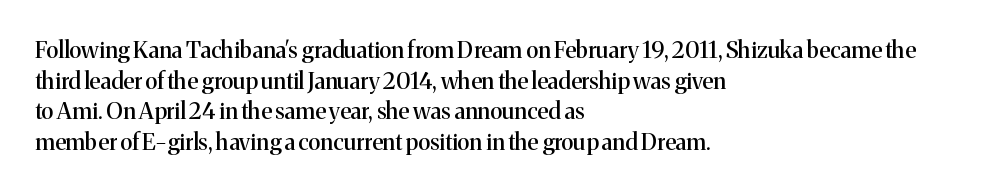
A typesetter would call this leading conventional body-copy spacing. No italicization has been applied; the sample stays upright. Tracking value appears to be zero — textbook default spacing. Short and long lines alike share a common starting point at left. Decoration check: the copy has no underline.
